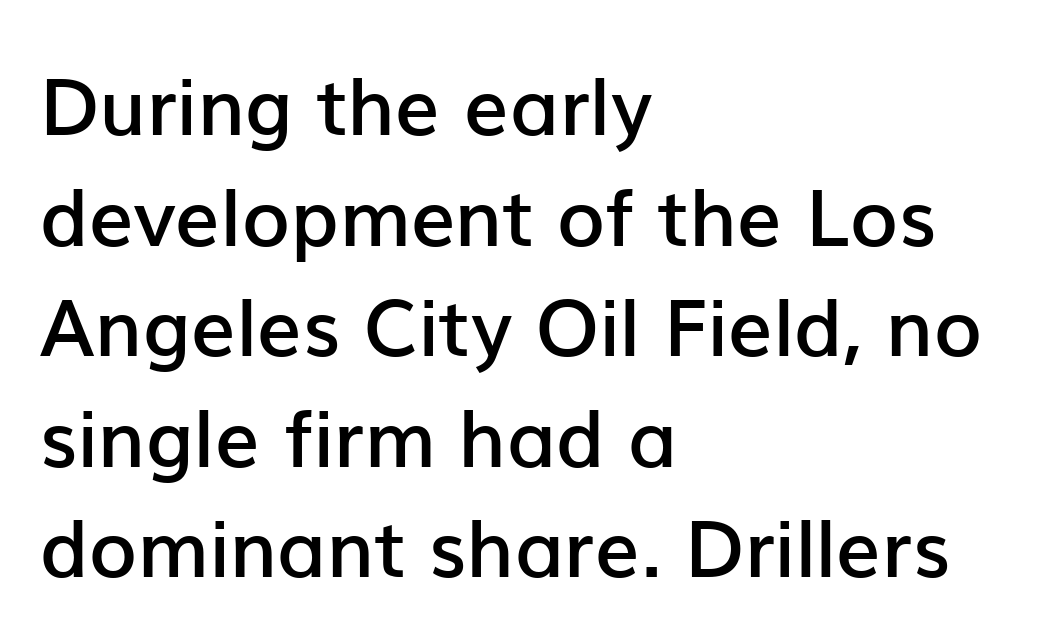
The image shows 79 px semibold sans-serif type, upright; set left-aligned, normal line spacing (1.4x), normal letter spacing, not underlined; low stroke contrast and a medium x-height.
